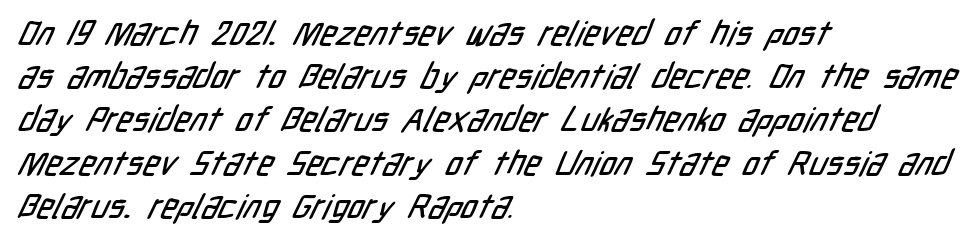
{"serif": "no", "width": "condensed", "stroke_contrast": "low", "x_height": "medium", "monospaced": "no", "underline": "no", "align": "left", "line_spacing": "normal", "line_spacing_ratio": 1.27, "letter_spacing": "normal", "letter_spacing_em": 0.0, "glyph_px": 34}
